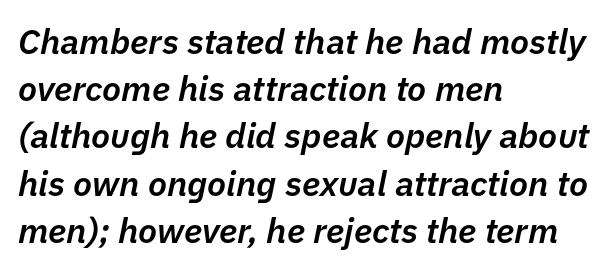
{"italic": "yes", "lean": "right", "slant_degrees": 11, "bold": "semi", "weight": "semibold", "width": "normal", "stroke_contrast": "low", "x_height": "medium", "monospaced": "no", "underline": "no", "align": "left", "line_spacing": "normal", "line_spacing_ratio": 1.35, "letter_spacing": "normal", "letter_spacing_em": 0.0, "glyph_px": 35}
